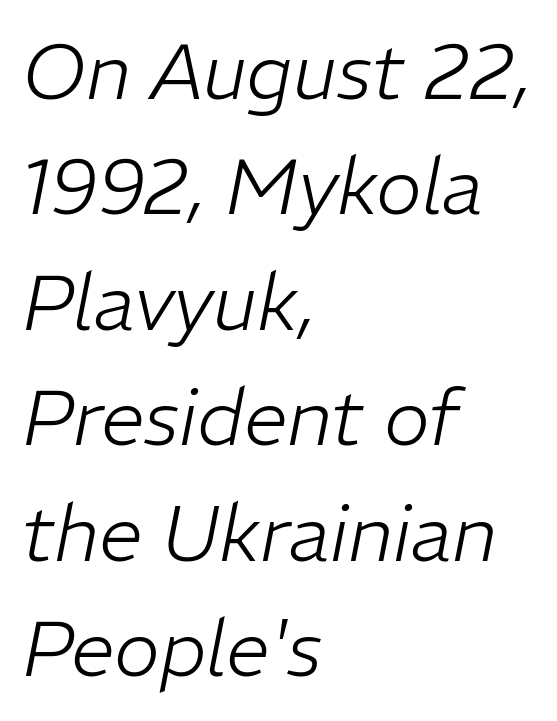
The image shows 78 px light type, italic (leaning right); set left-aligned, normal line spacing (1.48x), normal letter spacing, not underlined; low stroke contrast and a medium x-height.
